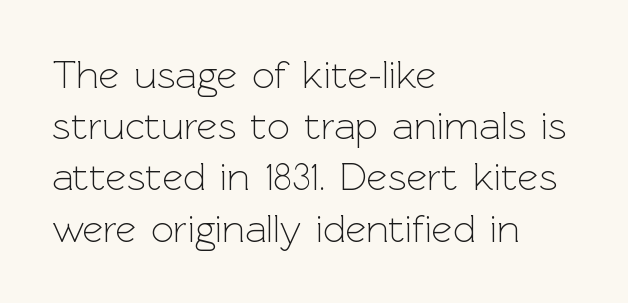
{"serif": "no", "italic": "no", "bold": "no", "weight": "light", "width": "normal", "x_height": "medium", "monospaced": "no", "underline": "no", "align": "left", "line_spacing": "normal", "line_spacing_ratio": 1.28, "letter_spacing": "normal", "letter_spacing_em": 0.0, "glyph_px": 40}
